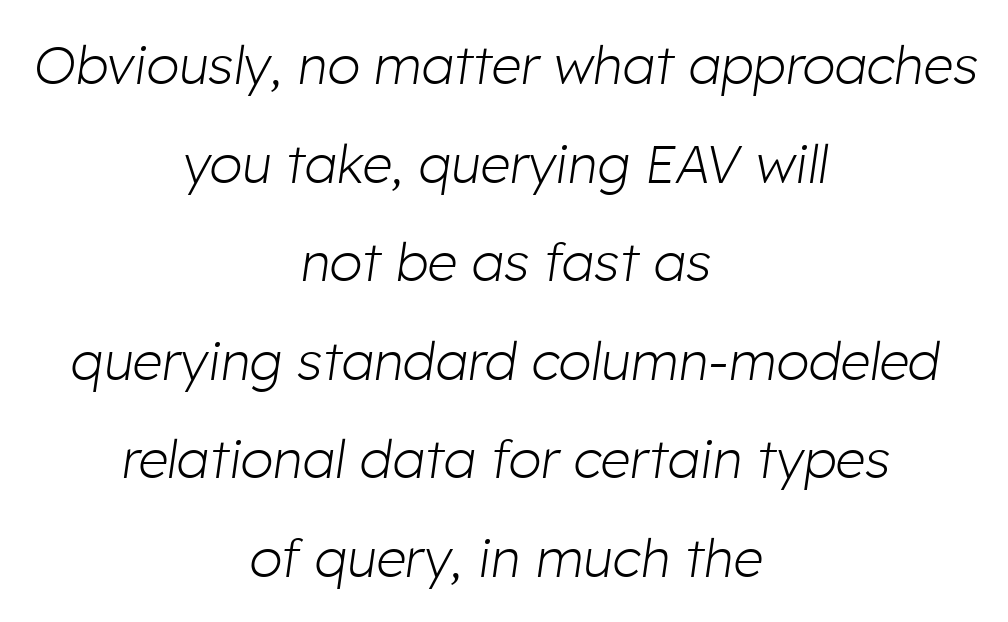
Casual observation: everything's sitting right in the middle. Spacing verdict: proportional, widths tailored to each character. Yep, that's italic — everything's leaning. The letters sit at their default tracking, neither squeezed nor spread. The foot of each line stays bare and open.
